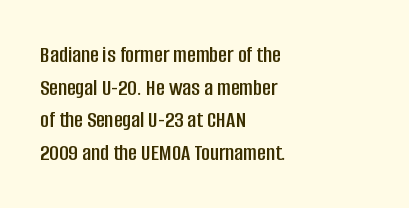
{"italic": "no", "underline": "no", "align": "left", "line_spacing": "normal", "line_spacing_ratio": 1.36, "letter_spacing": "normal", "letter_spacing_em": 0.0, "glyph_px": 24}
